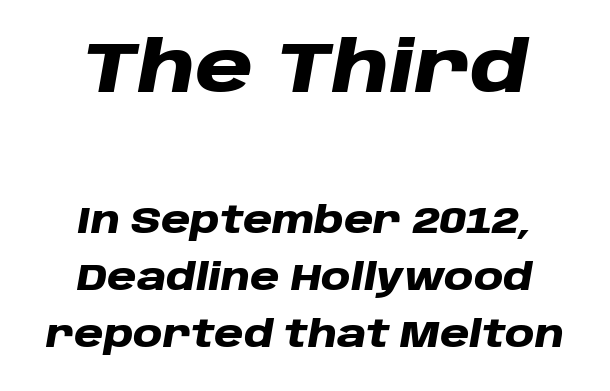
Q: Is the text bold? A: Yes.
Q: Is the text italic (slanted)? A: Yes, it leans right by about 10 degrees.
Q: Is the text underlined? A: No.
Q: How is the paragraph aligned? A: Centered.
Q: Is the spacing between letters normal or unusually wide? A: Normal.
Q: Is the spacing between lines tight, normal or loose? A: Normal.
Q: Which block of text is set in a larger size, the first (top) or the second (bottom)? A: The first (top) one.
Q: Width (condensed, normal, or wide)? A: Wide.
Q: Stroke contrast? A: Low.
Q: x-height? A: Large.
Q: Monospaced? A: No.
